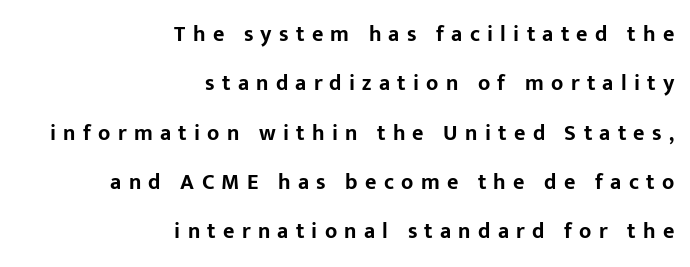
{"italic": "no", "bold": "yes", "underline": "no", "align": "right", "line_spacing": "loose", "line_spacing_ratio": 2.24, "letter_spacing": "wide", "letter_spacing_em": 0.33, "glyph_px": 22}
